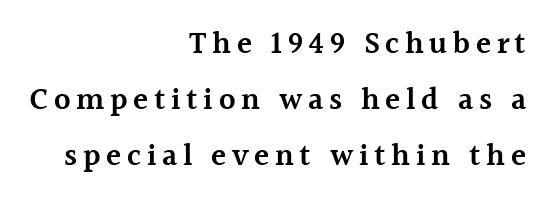
Proportional: the letters do not fall into vertical columns. The setting favours the right margin, as signatures and pull-quotes sometimes do. Semibold letterforms, between regular and bold. Check where the strokes stop: tiny serifs finish them off.
